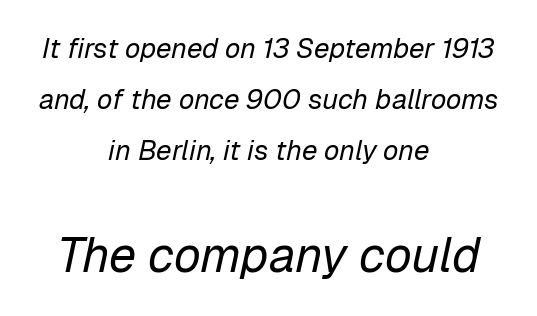
The image shows 49 px regular-weight type, italic (leaning right); set centered, line spacing 1.83x, normal letter spacing, not underlined; the second (bottom) block is 1.75x larger; low stroke contrast and a medium x-height.
